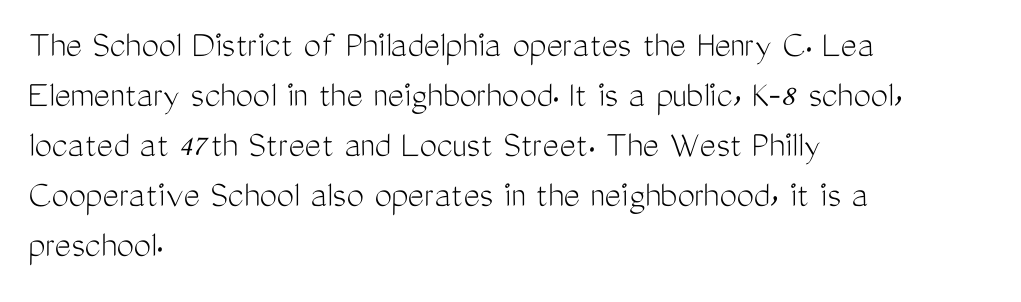
Q: Is the text bold? A: No.
Q: Is the text italic (slanted)? A: No, it is upright.
Q: Is the typeface a serif or a sans-serif typeface? A: Sans-serif.
Q: Is the text underlined? A: No.
Q: How is the paragraph aligned? A: Left-aligned.
Q: Is the spacing between letters normal or unusually wide? A: Normal.
Q: Is the spacing between lines tight, normal or loose? A: Normal.
Q: Width (condensed, normal, or wide)? A: Condensed.
Q: Stroke contrast? A: Medium.
Q: x-height? A: Medium.
Q: Monospaced? A: No.
